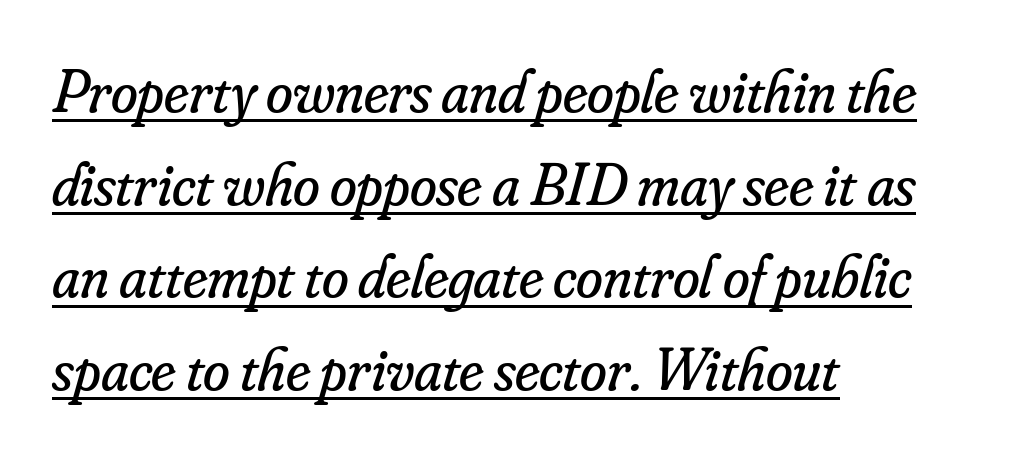
The letters advance in unequal steps, a hallmark of proportional type. Line starts are locked; line ends wander. The line-height multiplier appears to be the usual default. Compared with undecorated copy, this sample adds a rule below the words. The type is set solid horizontally, with unmodified tracking. Yep, that's italic — everything's leaning.
